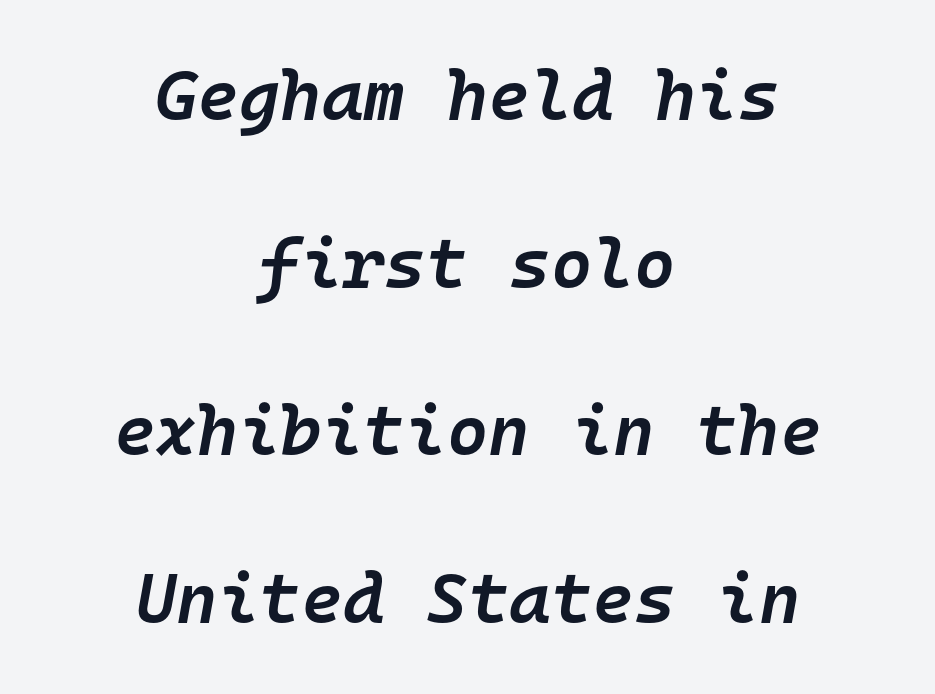
The image shows 71 px semibold type, italic (leaning right), monospaced; set centered, loose line spacing (2.36x), normal letter spacing, not underlined; low stroke contrast and a medium x-height.
